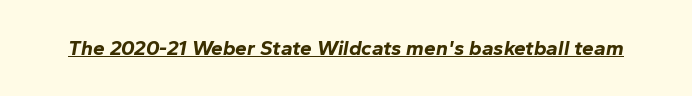
{"italic": "yes", "lean": "right", "slant_degrees": 10, "bold": "yes", "underline": "yes", "letter_spacing": "normal", "letter_spacing_em": 0.0, "glyph_px": 21}
